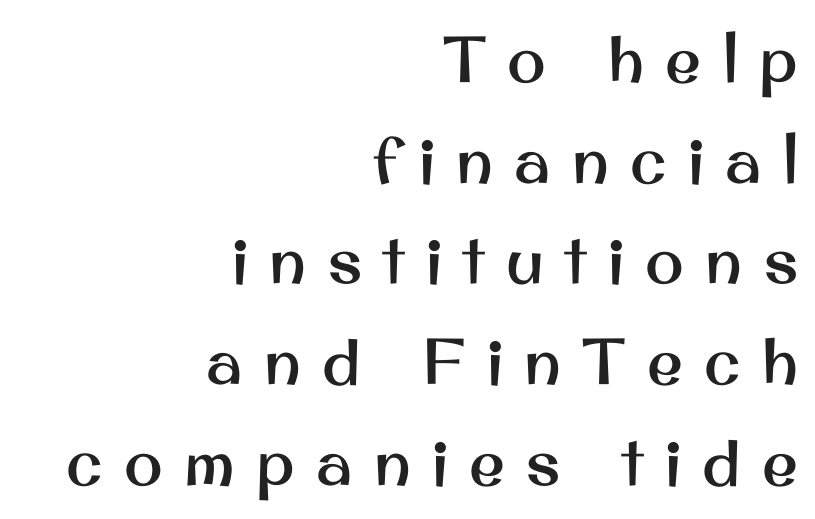
Q: Is the text italic (slanted)? A: No, it is upright.
Q: Is the typeface a serif or a sans-serif typeface? A: Sans-serif.
Q: Is the text underlined? A: No.
Q: How is the paragraph aligned? A: Right-aligned.
Q: Is the spacing between letters normal or unusually wide? A: Unusually wide.
Q: Is the spacing between lines tight, normal or loose? A: Normal.
Q: Width (condensed, normal, or wide)? A: Normal.
Q: Stroke contrast? A: Medium.
Q: x-height? A: Small.
Q: Monospaced? A: No.
